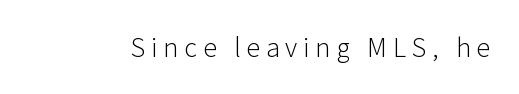
{"serif": "no", "italic": "no", "bold": "no", "weight": "light", "width": "normal", "stroke_contrast": "low", "x_height": "medium", "monospaced": "no", "underline": "no", "letter_spacing": "wide", "letter_spacing_em": 0.21, "glyph_px": 28}
